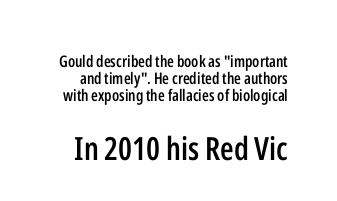
The image shows 32 px semibold, condensed sans-serif type, upright; set tight line spacing (1.06x), normal letter spacing, not underlined; the second (bottom) block is 2.0x larger; low stroke contrast and a medium x-height.
